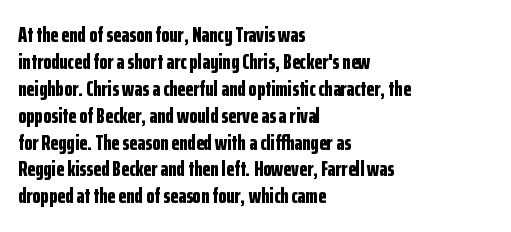
Which margin do the lines hug? The left one — the right edge is uneven. The foot of each line stays bare and open. Strokes here are thick enough to call this a true bold. Does the lettering tilt? It doesn't — this is upright. You could call the tracking neutral — neither tight nor loose. Interline gaps are of average width in this sample.
